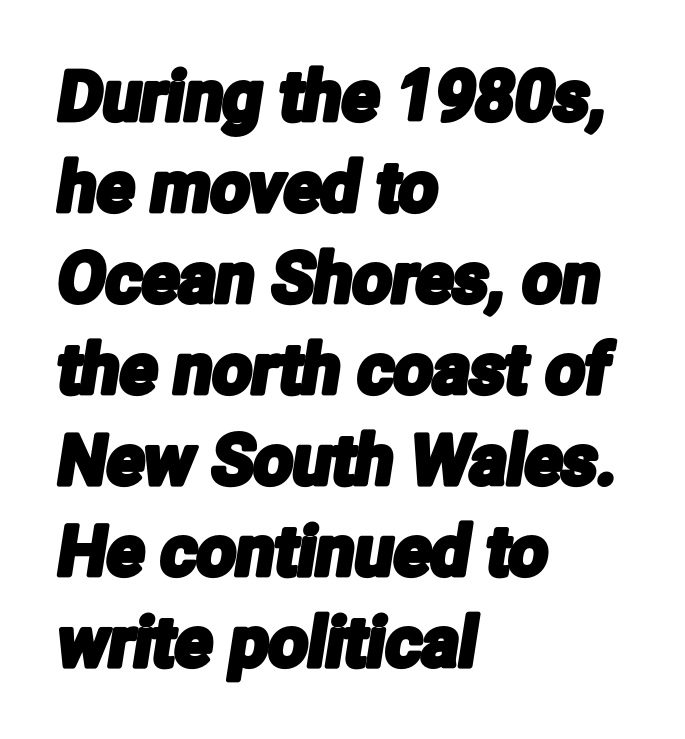
Q: Is the typeface a serif or a sans-serif typeface? A: Sans-serif.
Q: Is the text underlined? A: No.
Q: How is the paragraph aligned? A: Left-aligned.
Q: Is the spacing between letters normal or unusually wide? A: Normal.
Q: Is the spacing between lines tight, normal or loose? A: Normal.
Q: Width (condensed, normal, or wide)? A: Condensed.
Q: Stroke contrast? A: Low.
Q: x-height? A: Medium.
Q: Monospaced? A: No.
